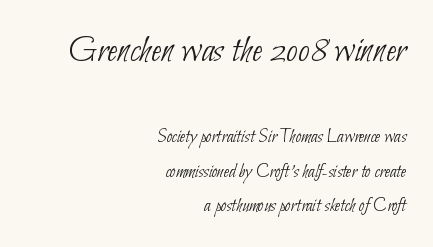
The image shows 39 px thin, condensed sans-serif type; set right-aligned, line spacing 1.72x, normal letter spacing, not underlined; the first (top) block is 1.95x larger; low stroke contrast and a small x-height.
